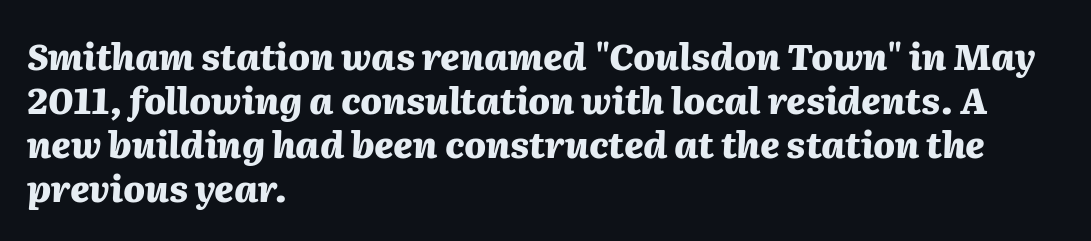
Q: Is the text bold? A: Yes.
Q: Is the text italic (slanted)? A: Yes, it leans right by about 2 degrees.
Q: Is the text underlined? A: No.
Q: How is the paragraph aligned? A: Left-aligned.
Q: Is the spacing between letters normal or unusually wide? A: Normal.
Q: Width (condensed, normal, or wide)? A: Normal.
Q: Stroke contrast? A: Medium.
Q: x-height? A: Medium.
Q: Monospaced? A: No.
